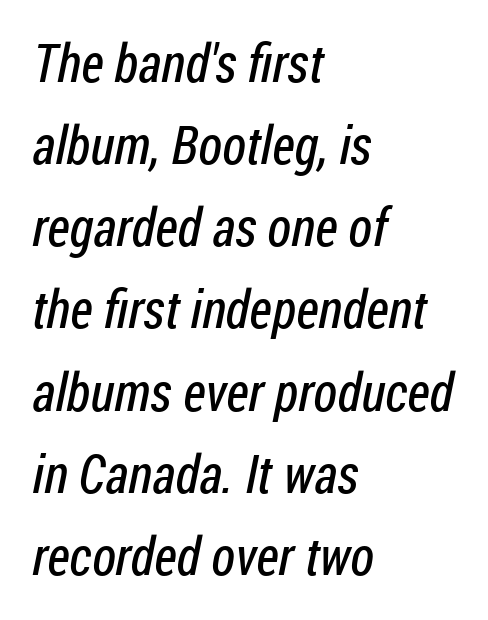
Q: Is the text bold? A: No.
Q: Is the typeface a serif or a sans-serif typeface? A: Sans-serif.
Q: Is the text underlined? A: No.
Q: How is the paragraph aligned? A: Left-aligned.
Q: Is the spacing between letters normal or unusually wide? A: Normal.
Q: Is the spacing between lines tight, normal or loose? A: Normal.
Q: Width (condensed, normal, or wide)? A: Condensed.
Q: Stroke contrast? A: Low.
Q: x-height? A: Medium.
Q: Monospaced? A: No.
